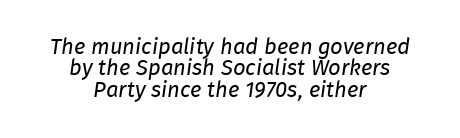
{"italic": "yes", "lean": "right", "slant_degrees": 8, "bold": "no", "underline": "no", "align": "center", "line_spacing": "tight", "line_spacing_ratio": 0.97, "letter_spacing": "normal", "letter_spacing_em": 0.0, "glyph_px": 22}
